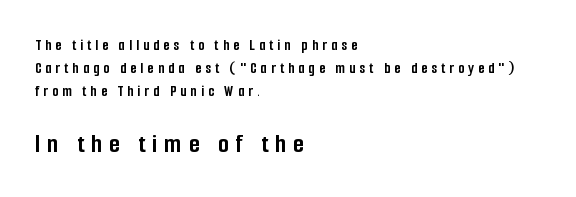
Summary of weight: heavy, a full bold. Does the lettering tilt? It doesn't — this is upright. Left-aligned paragraph, ragged on the right. Descenders hang freely into open space. The type is letterspaced generously, with wide tracking. The later block is typeset at a bigger size than the earlier block.
